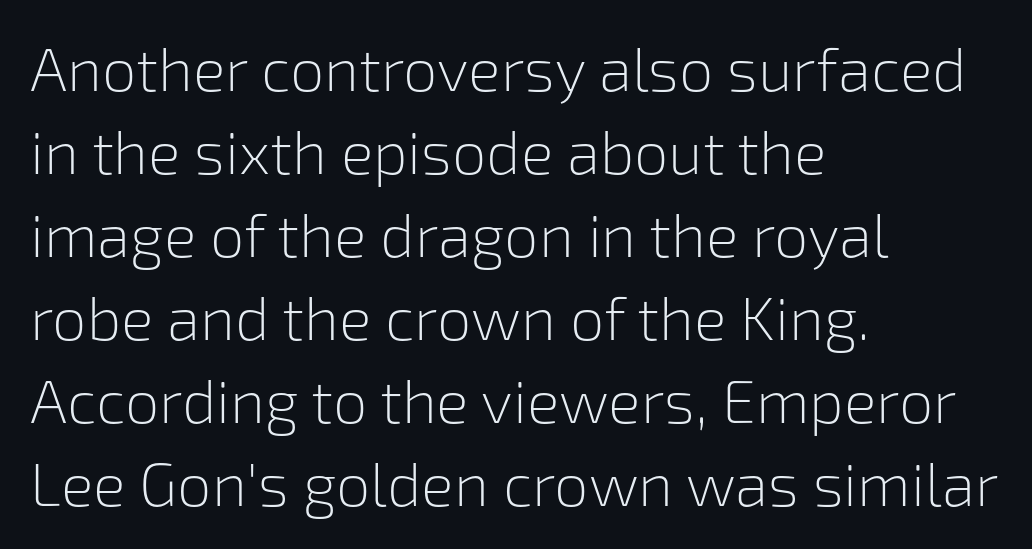
{"serif": "no", "italic": "no", "bold": "no", "weight": "light", "width": "normal", "stroke_contrast": "low", "x_height": "medium", "monospaced": "no", "underline": "no", "align": "left", "line_spacing": "normal", "line_spacing_ratio": 1.36, "letter_spacing": "normal", "letter_spacing_em": 0.0, "glyph_px": 61}
